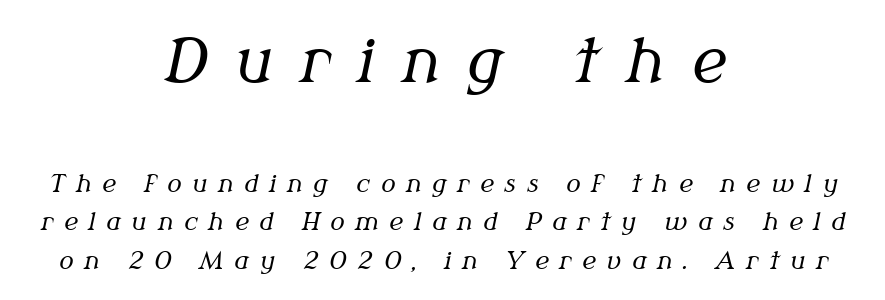
Q: Is the text bold? A: No.
Q: Is the text italic (slanted)? A: Yes, it leans right by about 12 degrees.
Q: Is the typeface a serif or a sans-serif typeface? A: Serif.
Q: Is the text underlined? A: No.
Q: How is the paragraph aligned? A: Centered.
Q: Is the spacing between letters normal or unusually wide? A: Unusually wide.
Q: Is the spacing between lines tight, normal or loose? A: Normal.
Q: Which block of text is set in a larger size, the first (top) or the second (bottom)? A: The first (top) one.
Q: Width (condensed, normal, or wide)? A: Normal.
Q: Stroke contrast? A: Medium.
Q: x-height? A: Medium.
Q: Monospaced? A: No.
